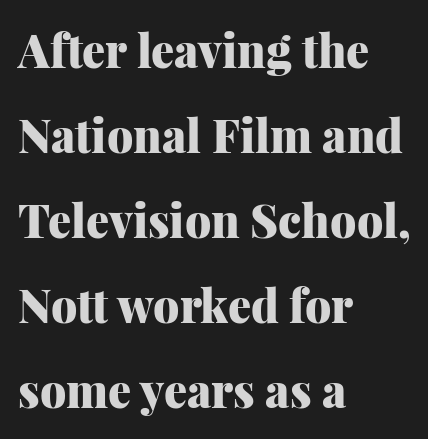
You could not count columns in this text — the font is proportionally spaced. Casual observation: everything's shoved over to the left. Check where the strokes stop: tiny serifs finish them off. Words float on clear page, feet unadorned. Plenty of ink on the page — the face is bold.
